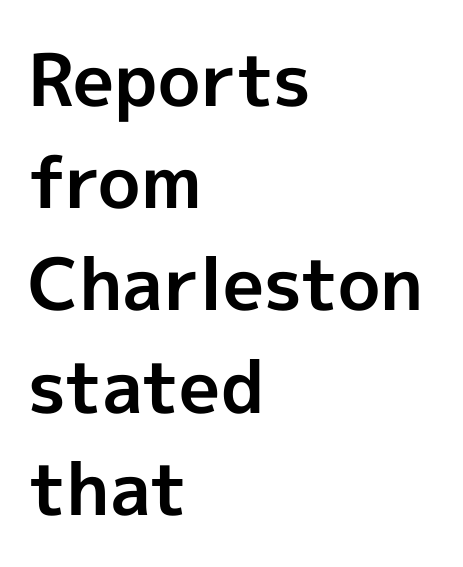
The image shows 72 px bold sans-serif type, upright; set left-aligned, normal line spacing (1.42x), normal letter spacing, not underlined; a medium x-height.
